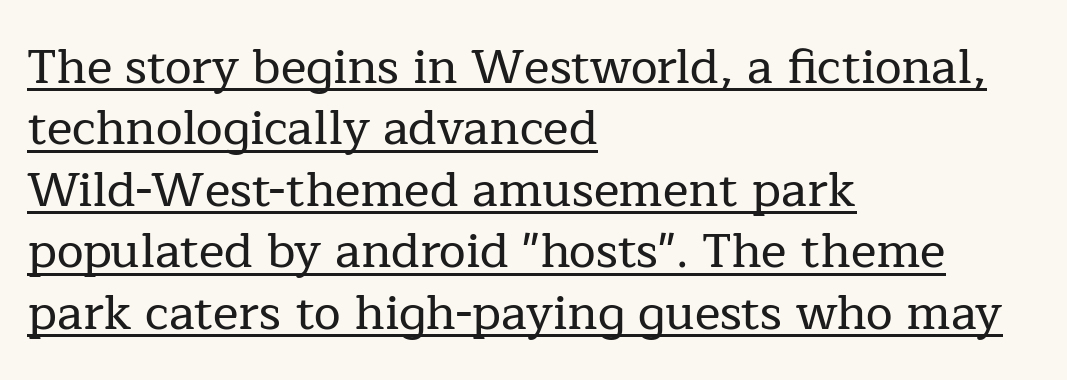
The image shows 48 px serif type, upright; set left-aligned, normal line spacing (1.28x), normal letter spacing, underlined; low stroke contrast and a medium x-height.
